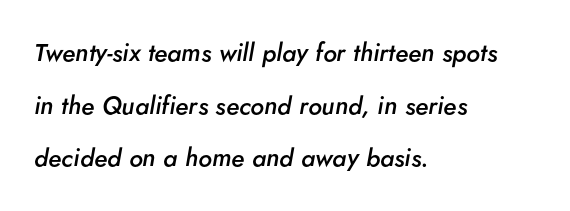
Q: Is the text bold? A: Semi-bold.
Q: Is the text italic (slanted)? A: Yes, it leans right by about 5 degrees.
Q: Is the text underlined? A: No.
Q: How is the paragraph aligned? A: Left-aligned.
Q: Is the spacing between letters normal or unusually wide? A: Normal.
Q: Is the spacing between lines tight, normal or loose? A: Loose.
